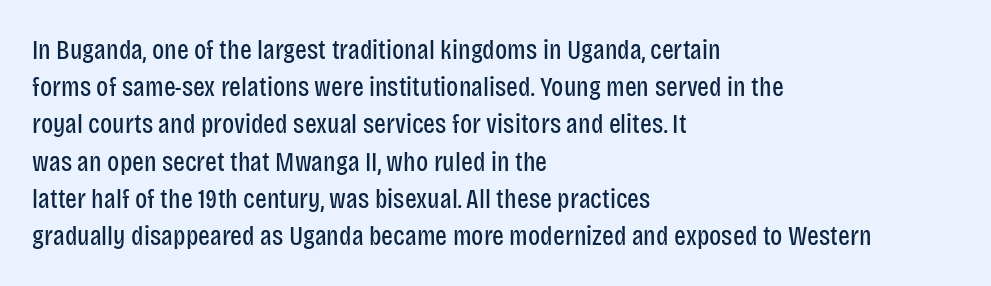
Ink coverage per letter is moderate at most. Is the block centered? No — it sits flush against the left margin. Just letters on the line, the space beneath them empty. The letterforms sit shoulder to shoulder at normal distance.
